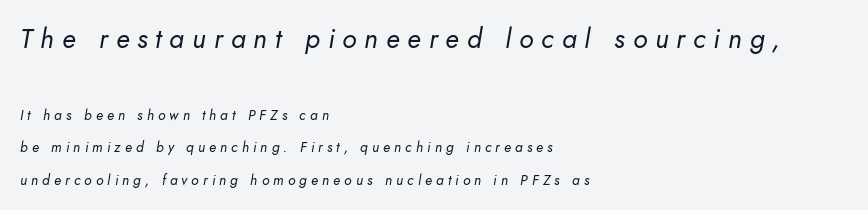
{"italic": "yes", "lean": "right", "slant_degrees": 10, "bold": "no", "underline": "no", "align": "left", "line_spacing": "loose", "line_spacing_ratio": 2.33, "letter_spacing": "wide", "letter_spacing_em": 0.29, "larger_block": "first", "size_ratio": 1.93, "glyph_px": 27}
